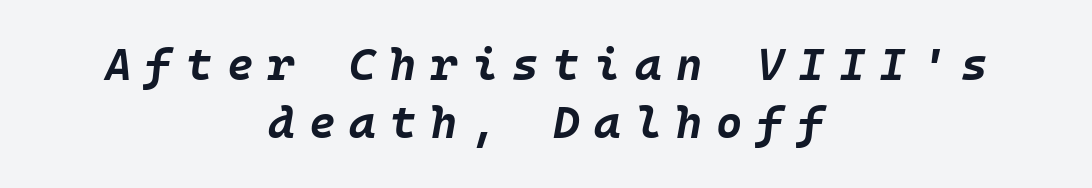
Q: Is the text bold? A: Yes.
Q: Is the text italic (slanted)? A: Yes, it leans right by about 10 degrees.
Q: Is the text underlined? A: No.
Q: How is the paragraph aligned? A: Centered.
Q: Is the spacing between letters normal or unusually wide? A: Unusually wide.
Q: Is the spacing between lines tight, normal or loose? A: Normal.
Q: Width (condensed, normal, or wide)? A: Normal.
Q: Stroke contrast? A: Low.
Q: x-height? A: Large.
